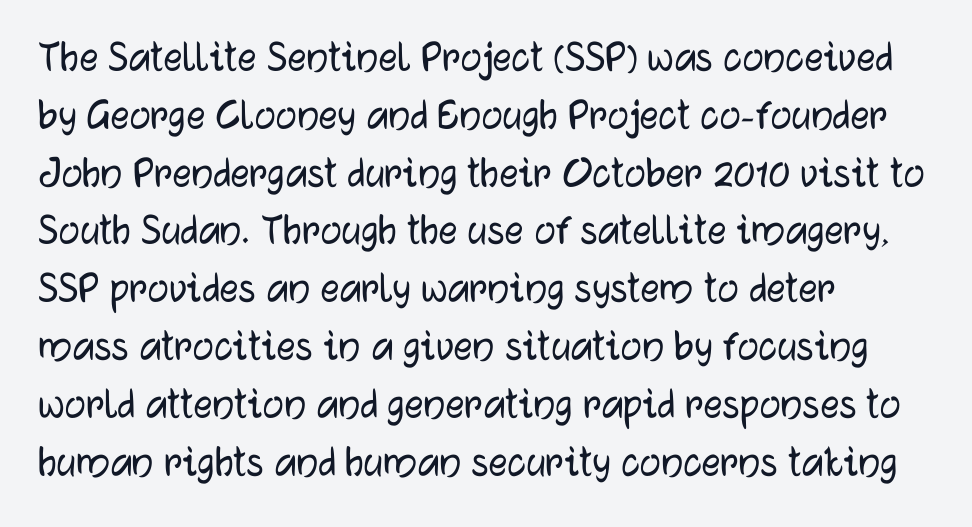
Q: Is the text italic (slanted)? A: No, it is upright.
Q: Is the typeface a serif or a sans-serif typeface? A: Sans-serif.
Q: Is the text underlined? A: No.
Q: How is the paragraph aligned? A: Left-aligned.
Q: Is the spacing between letters normal or unusually wide? A: Normal.
Q: Width (condensed, normal, or wide)? A: Normal.
Q: Stroke contrast? A: Low.
Q: x-height? A: Medium.
Q: Monospaced? A: No.
